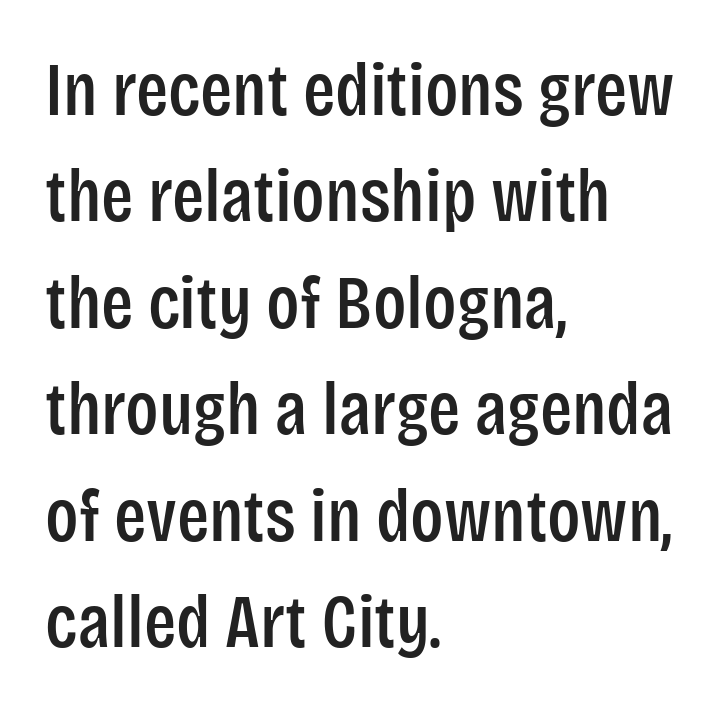
Q: Is the text italic (slanted)? A: No, it is upright.
Q: Is the typeface a serif or a sans-serif typeface? A: Sans-serif.
Q: Is the text underlined? A: No.
Q: How is the paragraph aligned? A: Left-aligned.
Q: Is the spacing between letters normal or unusually wide? A: Normal.
Q: Is the spacing between lines tight, normal or loose? A: Normal.
Q: Width (condensed, normal, or wide)? A: Condensed.
Q: Stroke contrast? A: Low.
Q: x-height? A: Large.
Q: Monospaced? A: No.
